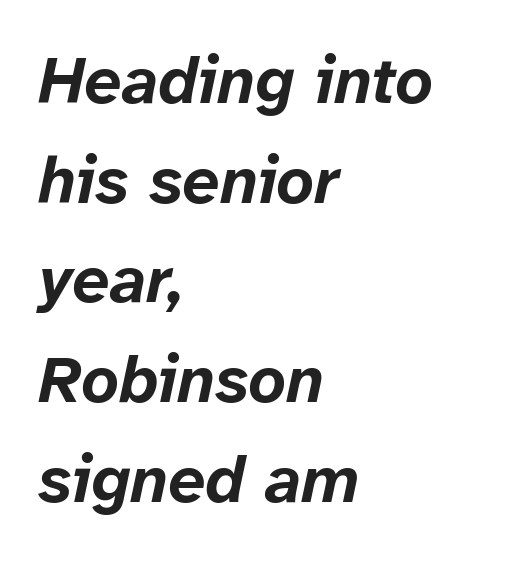
The image shows 66 px bold type, italic (leaning right); set left-aligned, normal line spacing (1.51x), normal letter spacing, not underlined; low stroke contrast and a medium x-height.
